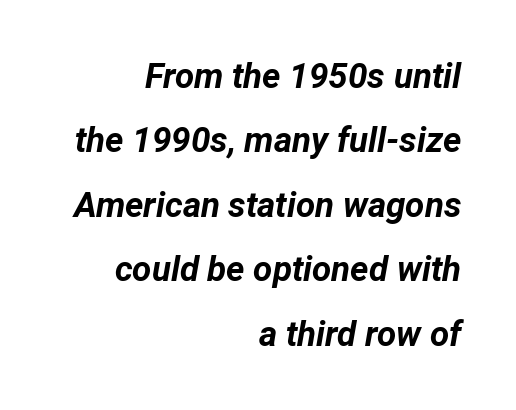
A typesetter would call this proportional, since set widths differ per character. As a designer I'd log this as weight 700, bold. All the whitespace from short lines collects on the left. The string is rendered with underlining switched off.
